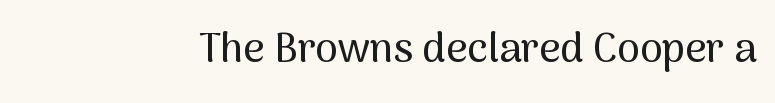
{"serif": "no", "italic": "no", "width": "normal", "stroke_contrast": "medium", "x_height": "medium", "monospaced": "no", "underline": "no", "letter_spacing": "normal", "letter_spacing_em": 0.0, "glyph_px": 41}
